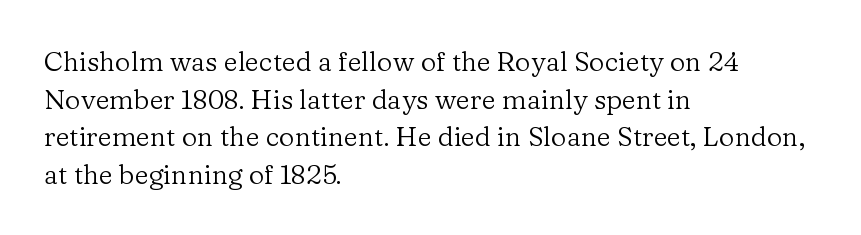
Notice how the stems are strictly vertical — no italics here. A bare baseline throughout the passage. Inter-character spacing is left at the font's built-in metrics. Vertical spacing — default. The ragged edge is on the right, which tells us the setting is flush left. The font sits on the lighter half of the weight spectrum, regular included.
